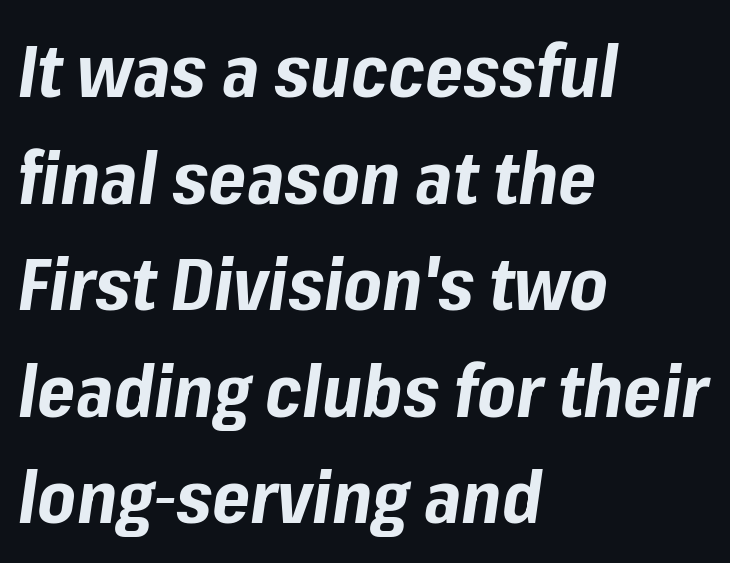
Each row of text sits above clean, open space. The gaps between neighbouring characters are ordinary and unremarkable. Emphasis by weight is at full strength: bold. In terms of posture, this sample is oblique. If you drew a ruler down the left edge, every line would touch it. Spacing verdict: proportional, widths tailored to each character.
